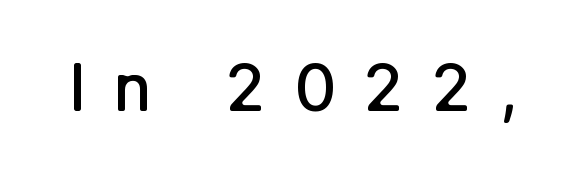
Q: Is the text bold? A: Semi-bold.
Q: Is the text italic (slanted)? A: No, it is upright.
Q: Is the typeface a serif or a sans-serif typeface? A: Sans-serif.
Q: Is the text underlined? A: No.
Q: Is the spacing between letters normal or unusually wide? A: Unusually wide.
Q: Width (condensed, normal, or wide)? A: Normal.
Q: Stroke contrast? A: Low.
Q: x-height? A: Medium.
Q: Monospaced? A: No.
